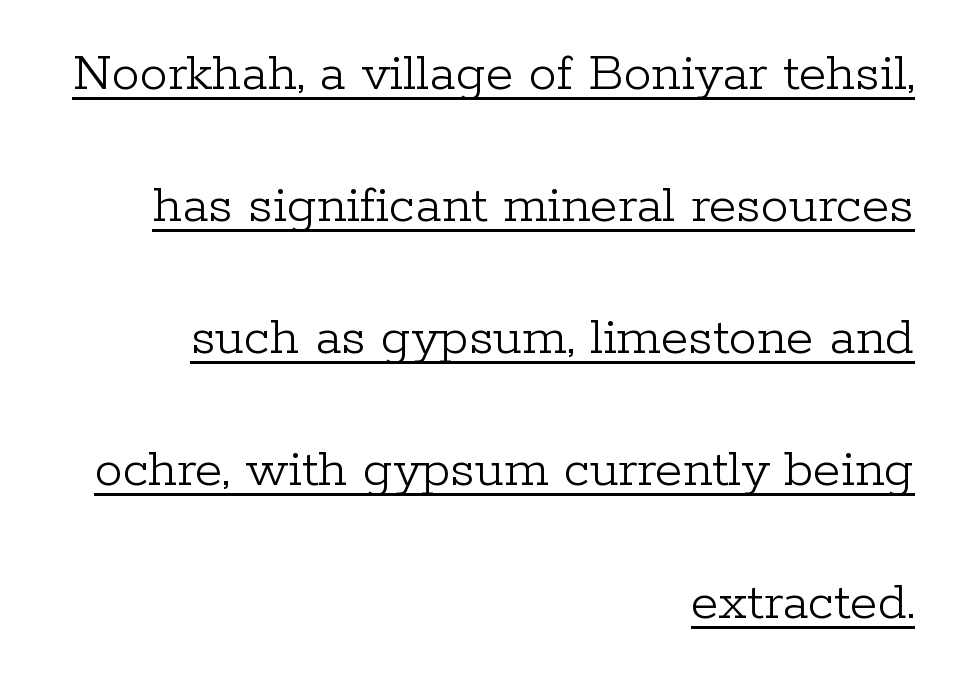
The image shows 56 px light serif type, upright; set right-aligned, loose line spacing (2.36x), normal letter spacing, underlined; low stroke contrast and a medium x-height.
